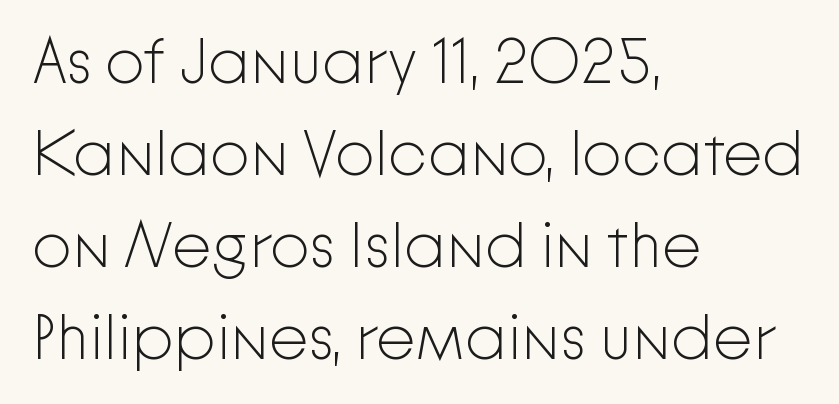
{"serif": "no", "italic": "no", "bold": "no", "weight": "light", "width": "normal", "stroke_contrast": "low", "x_height": "medium", "monospaced": "no", "underline": "no", "align": "left", "line_spacing": "normal", "line_spacing_ratio": 1.46, "letter_spacing": "normal", "letter_spacing_em": 0.0, "glyph_px": 63}
